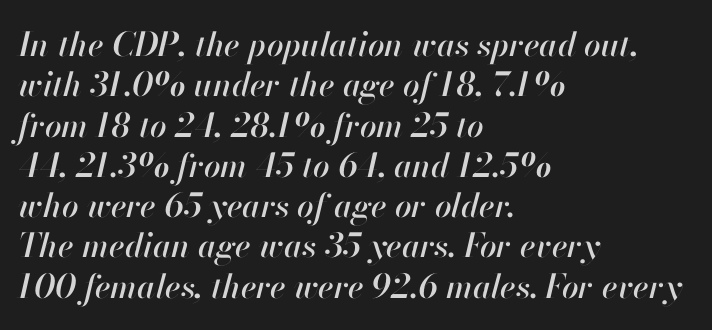
The image shows 33 px text type, italic (leaning right); set left-aligned, line spacing 1.22x, normal letter spacing, not underlined; high stroke contrast and a small x-height.
